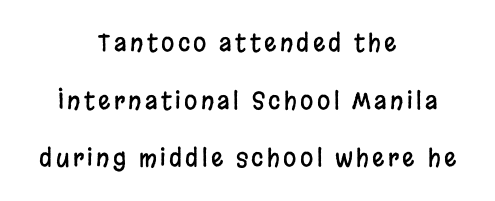
The typesetter chose a symmetrical, centered arrangement here. How would I describe the line gaps? Wide and relaxed. Underline: absent. The letters stand straight up with perfectly vertical stems.
